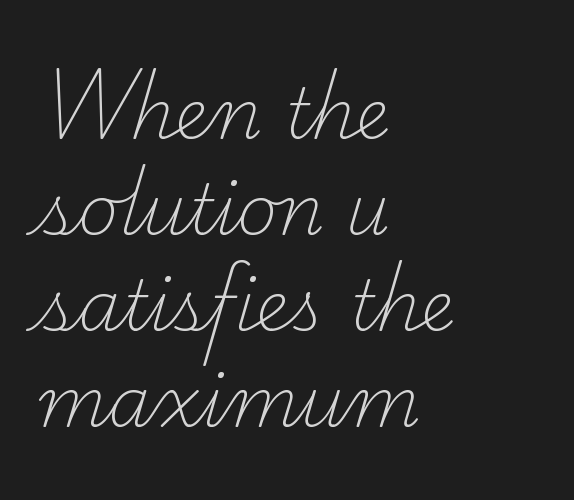
The image shows 69 px light serif type; set left-aligned, normal line spacing (1.39x), normal letter spacing, not underlined; low stroke contrast and a small x-height.
